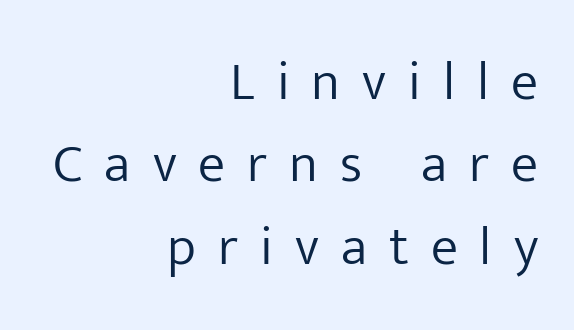
Q: Is the text bold? A: No.
Q: Is the text italic (slanted)? A: No, it is upright.
Q: Is the typeface a serif or a sans-serif typeface? A: Sans-serif.
Q: Is the text underlined? A: No.
Q: How is the paragraph aligned? A: Right-aligned.
Q: Is the spacing between letters normal or unusually wide? A: Unusually wide.
Q: Is the spacing between lines tight, normal or loose? A: Normal.
Q: Width (condensed, normal, or wide)? A: Normal.
Q: Stroke contrast? A: Low.
Q: x-height? A: Medium.
Q: Monospaced? A: No.
